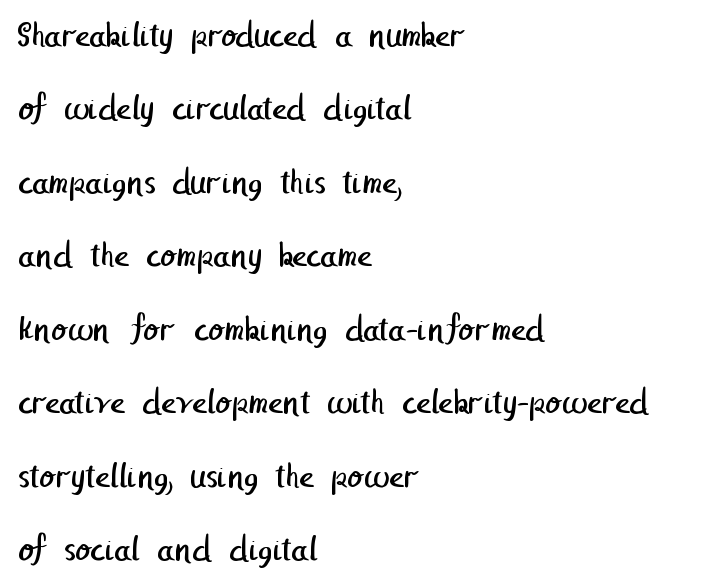
The image shows 36 px regular-weight sans-serif type; set left-aligned, loose line spacing (2.04x), normal letter spacing, not underlined; low stroke contrast and a medium x-height.
